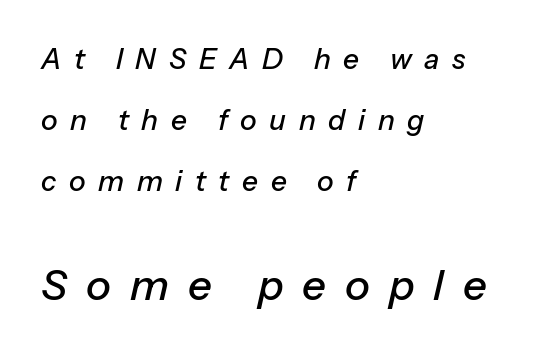
The specimen reads as italic at a glance. The passage shown is typed in a proportional face where columns would drift. Visually the block forms a straight wall on the left and a jagged coastline on the right. Check under the words: just untouched page. There is plenty of visible air inserted between adjacent glyphs.
